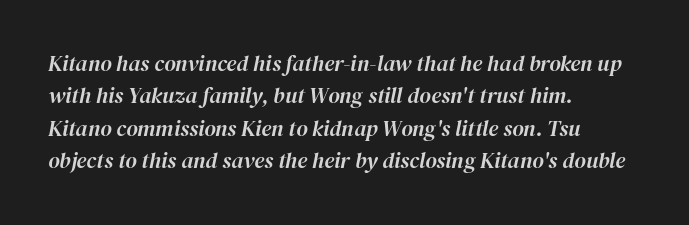
The image shows 22 px text type, italic (leaning right); set left-aligned, normal line spacing (1.47x), normal letter spacing, not underlined.
